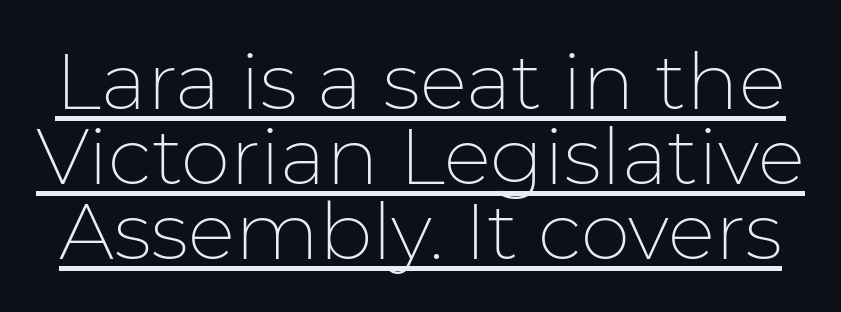
The rendering shows plain stroke endings on the letterforms — a sans-serif design. In designer terms, the underline attribute is active on this setting. The rendering keeps characters at their native spacing. Posture: straight, roman, zero tilt. Unbolded letterforms with no extra heft. Each letter keeps its own natural width here, so spacing adapts to shape.
